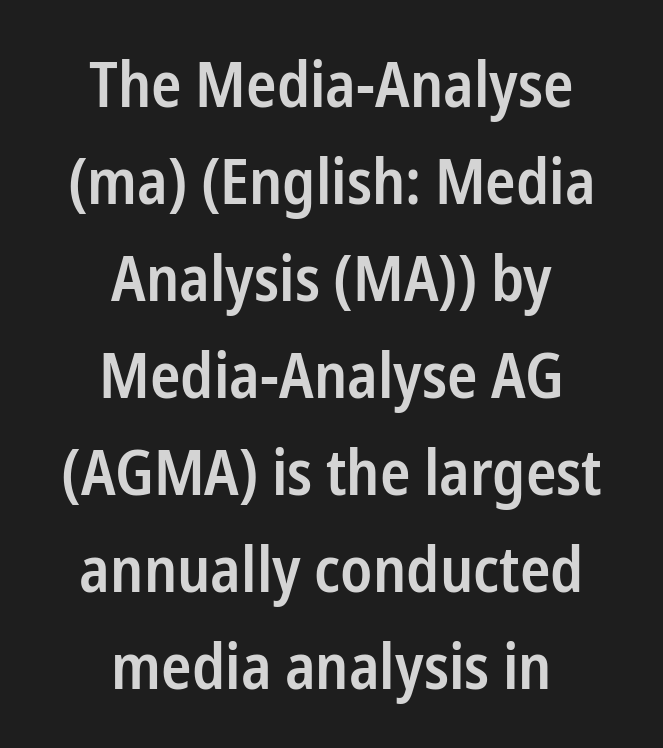
Q: Is the text bold? A: Semi-bold.
Q: Is the text italic (slanted)? A: No, it is upright.
Q: Is the typeface a serif or a sans-serif typeface? A: Sans-serif.
Q: Is the text underlined? A: No.
Q: How is the paragraph aligned? A: Centered.
Q: Is the spacing between letters normal or unusually wide? A: Normal.
Q: Is the spacing between lines tight, normal or loose? A: Normal.
Q: Width (condensed, normal, or wide)? A: Condensed.
Q: Stroke contrast? A: Low.
Q: x-height? A: Medium.
Q: Monospaced? A: No.
